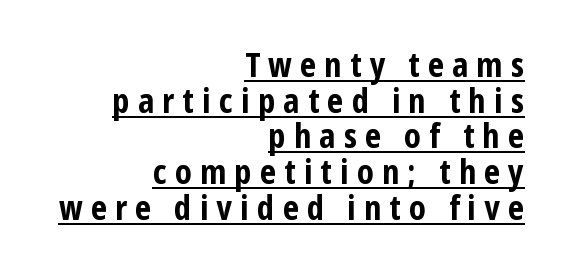
{"serif": "no", "italic": "no", "bold": "yes", "weight": "bold", "width": "condensed", "stroke_contrast": "low", "x_height": "medium", "monospaced": "no", "underline": "yes", "align": "right", "line_spacing": "tight", "line_spacing_ratio": 1.08, "letter_spacing": "wide", "letter_spacing_em": 0.25, "glyph_px": 33}
